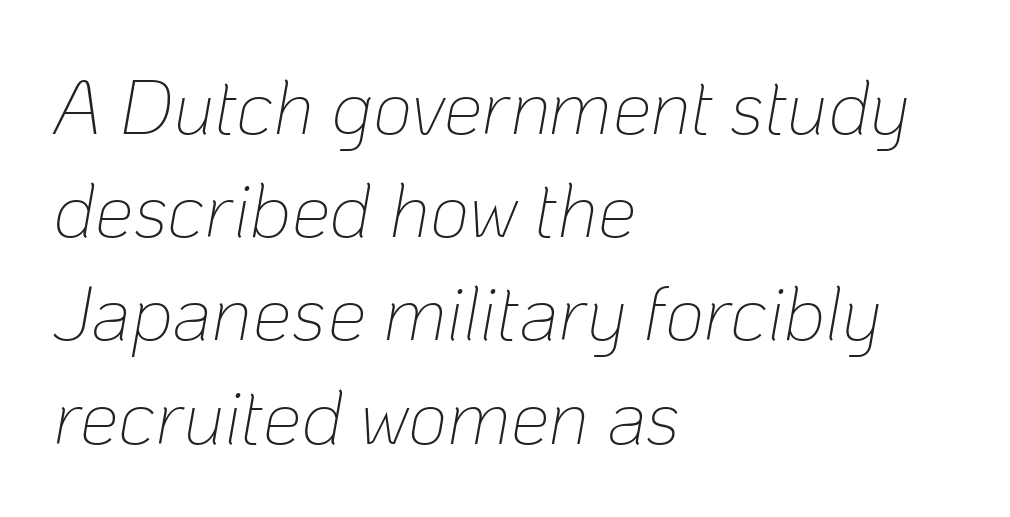
The image shows 77 px thin type, italic (leaning right); set left-aligned, normal line spacing (1.34x), normal letter spacing, not underlined; low stroke contrast and a medium x-height.
